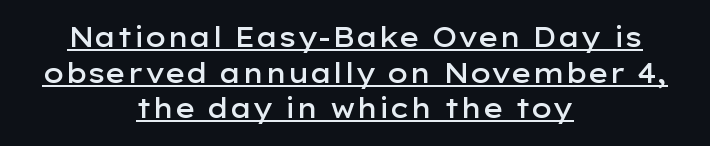
This rendering leaves character spacing at its baseline value. Students, this is semibold: more ink than regular, less than bold. Every row of glyphs is offset so its center matches the block's center. Underlining? Definitely there.
